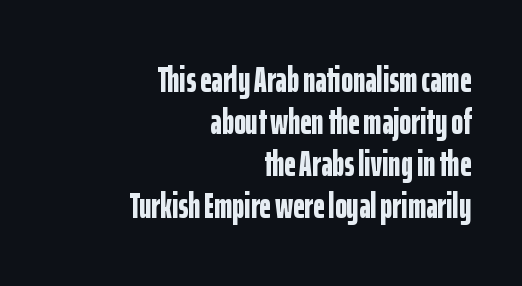
{"serif": "no", "italic": "no", "bold": "yes", "weight": "bold", "width": "condensed", "stroke_contrast": "low", "x_height": "medium", "monospaced": "no", "underline": "no", "align": "right", "line_spacing_ratio": 1.17, "letter_spacing": "normal", "letter_spacing_em": 0.0, "glyph_px": 36}
